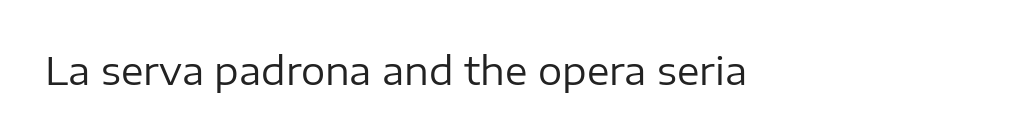
The space beneath each line is pristine and unruled. The tracking reads as untouched default to a designer's eye. Every stem runs plumb, perpendicular to the baseline. The passage shown is typeset with a sans-serif family. Leftover space on each line is placed entirely after the last word. A light-to-regular cut is what we see here.
